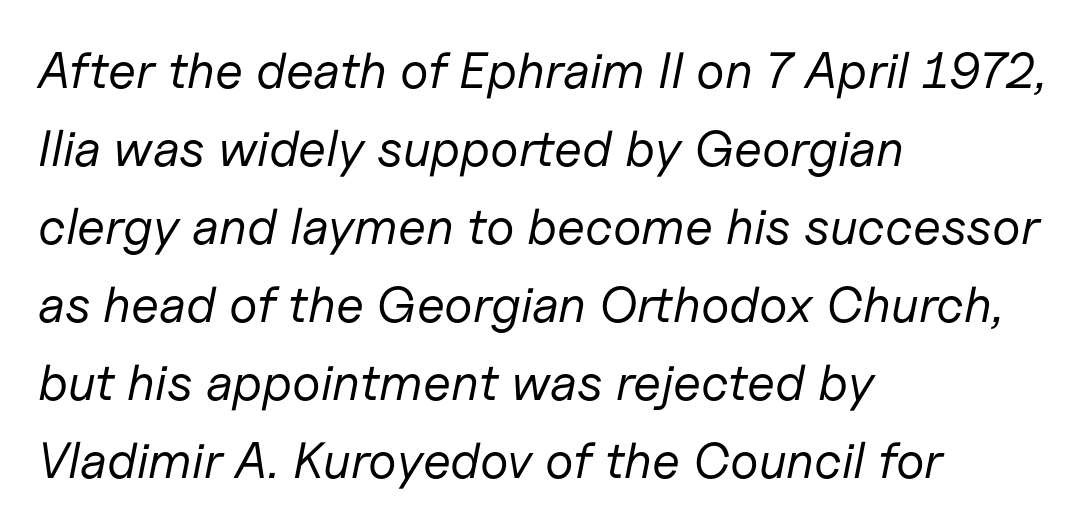
Q: Is the text bold? A: No.
Q: Is the text italic (slanted)? A: Yes, it leans right by about 11 degrees.
Q: Is the text underlined? A: No.
Q: How is the paragraph aligned? A: Left-aligned.
Q: Is the spacing between letters normal or unusually wide? A: Normal.
Q: Is the spacing between lines tight, normal or loose? A: Normal.
Q: Width (condensed, normal, or wide)? A: Normal.
Q: Stroke contrast? A: Low.
Q: x-height? A: Medium.
Q: Monospaced? A: No.
